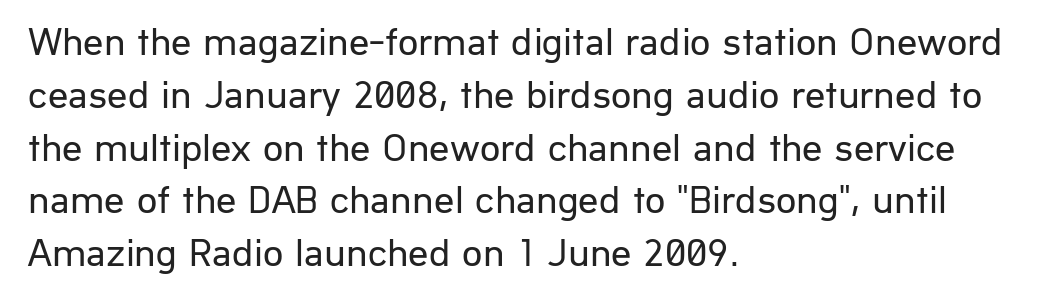
Q: Is the text bold? A: No.
Q: Is the text italic (slanted)? A: No, it is upright.
Q: Is the typeface a serif or a sans-serif typeface? A: Sans-serif.
Q: Is the text underlined? A: No.
Q: How is the paragraph aligned? A: Left-aligned.
Q: Is the spacing between letters normal or unusually wide? A: Normal.
Q: Is the spacing between lines tight, normal or loose? A: Normal.
Q: Width (condensed, normal, or wide)? A: Normal.
Q: Stroke contrast? A: Low.
Q: x-height? A: Medium.
Q: Monospaced? A: No.
